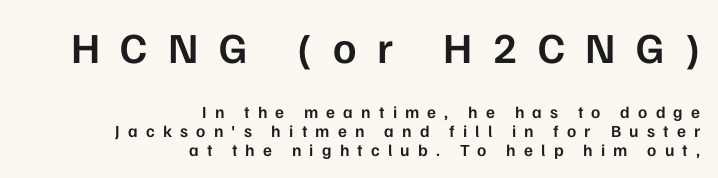
{"serif": "no", "italic": "no", "bold": "semi", "weight": "semibold", "width": "normal", "stroke_contrast": "low", "x_height": "medium", "monospaced": "no", "underline": "no", "align": "right", "line_spacing": "tight", "line_spacing_ratio": 1.11, "letter_spacing": "wide", "letter_spacing_em": 0.48, "larger_block": "first", "size_ratio": 2.53, "glyph_px": 43}
